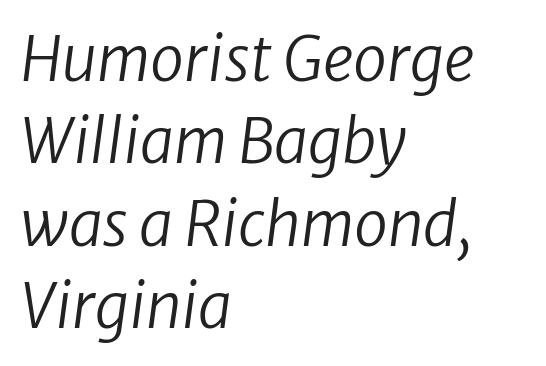
Q: Is the text bold? A: No.
Q: Is the typeface a serif or a sans-serif typeface? A: Sans-serif.
Q: Is the text underlined? A: No.
Q: How is the paragraph aligned? A: Left-aligned.
Q: Is the spacing between letters normal or unusually wide? A: Normal.
Q: Is the spacing between lines tight, normal or loose? A: Normal.
Q: Width (condensed, normal, or wide)? A: Normal.
Q: Stroke contrast? A: Low.
Q: x-height? A: Medium.
Q: Monospaced? A: No.
